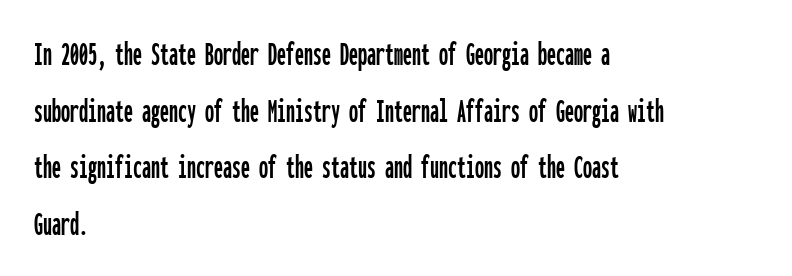
{"serif": "no", "italic": "no", "width": "condensed", "stroke_contrast": "low", "x_height": "medium", "monospaced": "yes", "underline": "no", "align": "left", "line_spacing": "normal", "line_spacing_ratio": 1.57, "letter_spacing": "normal", "letter_spacing_em": 0.0, "glyph_px": 36}
